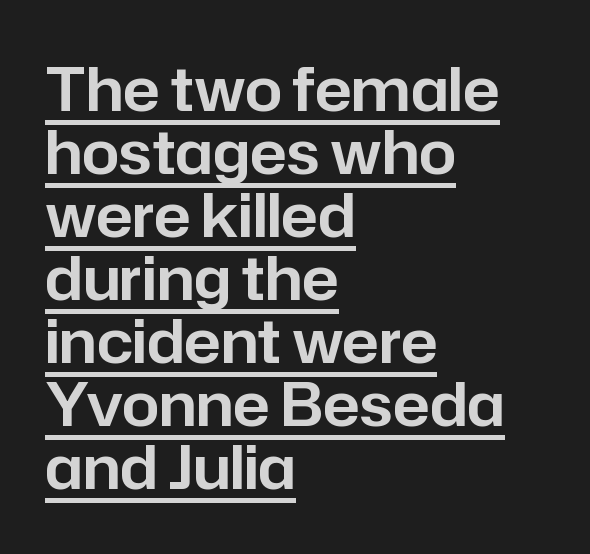
Q: Is the text italic (slanted)? A: No, it is upright.
Q: Is the typeface a serif or a sans-serif typeface? A: Sans-serif.
Q: Is the text underlined? A: Yes.
Q: How is the paragraph aligned? A: Left-aligned.
Q: Is the spacing between letters normal or unusually wide? A: Normal.
Q: Is the spacing between lines tight, normal or loose? A: Tight.
Q: Width (condensed, normal, or wide)? A: Normal.
Q: Stroke contrast? A: Low.
Q: x-height? A: Medium.
Q: Monospaced? A: No.
